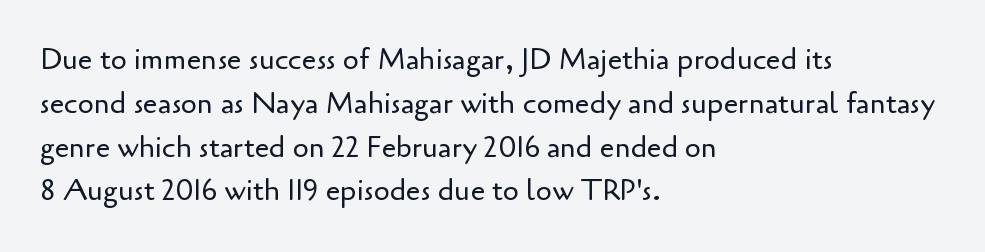
{"serif": "no", "italic": "no", "bold": "no", "weight": "regular", "width": "normal", "stroke_contrast": "low", "x_height": "small", "monospaced": "no", "underline": "no", "align": "left", "line_spacing": "normal", "line_spacing_ratio": 1.51, "letter_spacing": "normal", "letter_spacing_em": 0.0, "glyph_px": 29}
